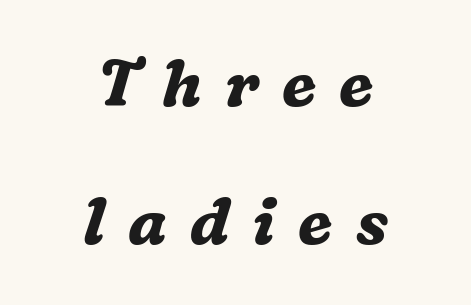
{"serif": "yes", "italic": "yes", "lean": "right", "slant_degrees": 16, "bold": "yes", "weight": "bold", "width": "normal", "stroke_contrast": "medium", "x_height": "medium", "monospaced": "no", "underline": "no", "align": "center", "line_spacing": "loose", "line_spacing_ratio": 2.16, "letter_spacing": "wide", "letter_spacing_em": 0.36, "glyph_px": 64}
